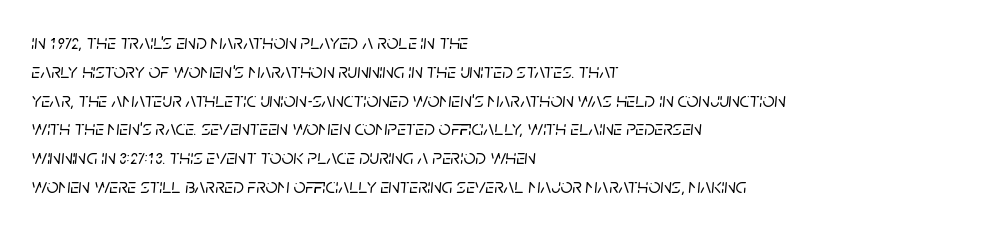
Q: Is the text italic (slanted)? A: Yes, it leans right by about 5 degrees.
Q: Is the text underlined? A: No.
Q: How is the paragraph aligned? A: Left-aligned.
Q: Is the spacing between letters normal or unusually wide? A: Normal.
Q: Is the spacing between lines tight, normal or loose? A: Normal.
